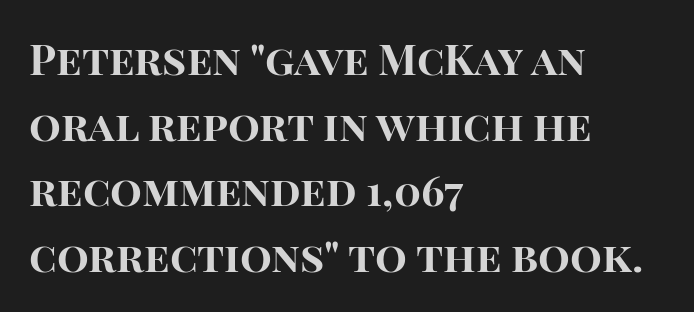
The space beneath each line is pristine and unruled. Does the leading feel generous? No, just average. Quick note: not italic, upright. A classic flush-left, rag-right setting is used for this passage. A sans-serif font was chosen for this passage. Proportional: the letters do not fall into vertical columns.
